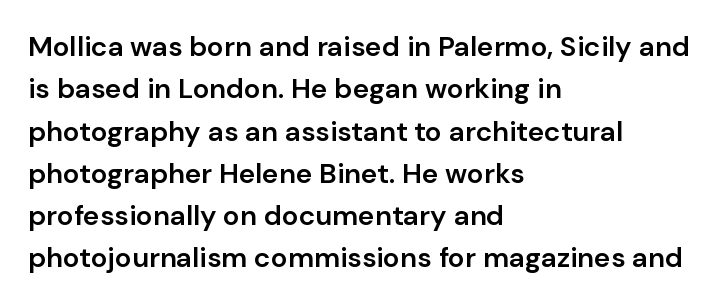
The image shows 28 px semibold sans-serif type, upright; set left-aligned, normal line spacing (1.51x), normal letter spacing, not underlined; low stroke contrast and a medium x-height.
